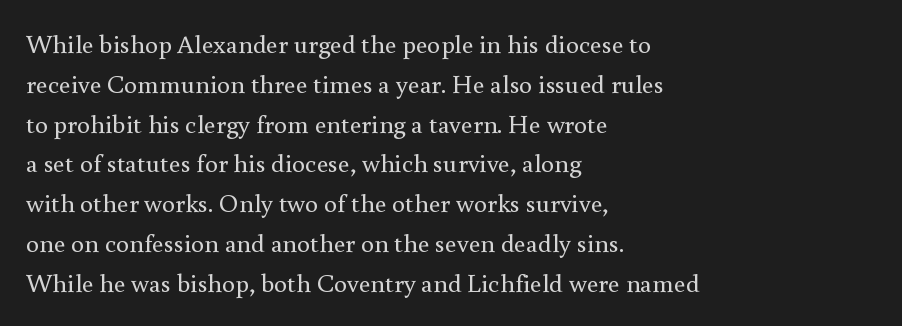
Q: Is the text bold? A: No.
Q: Is the text italic (slanted)? A: No, it is upright.
Q: Is the text underlined? A: No.
Q: How is the paragraph aligned? A: Left-aligned.
Q: Is the spacing between letters normal or unusually wide? A: Normal.
Q: Is the spacing between lines tight, normal or loose? A: Normal.
